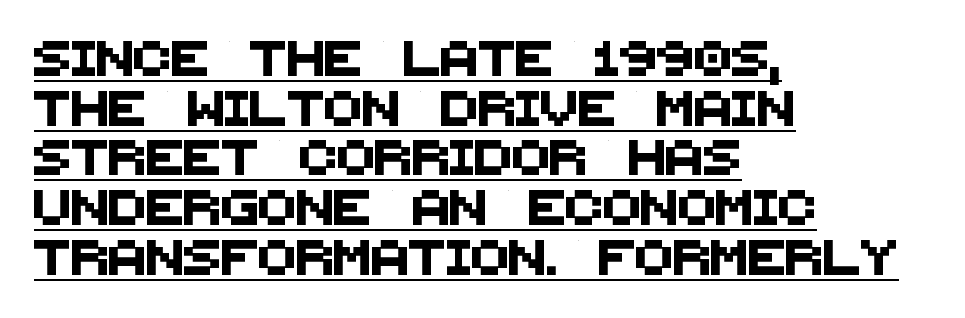
{"serif": "no", "width": "normal", "stroke_contrast": "medium", "x_height": "large", "monospaced": "no", "underline": "yes", "align": "left", "line_spacing": "normal", "line_spacing_ratio": 1.42, "letter_spacing": "normal", "letter_spacing_em": 0.0, "glyph_px": 35}
